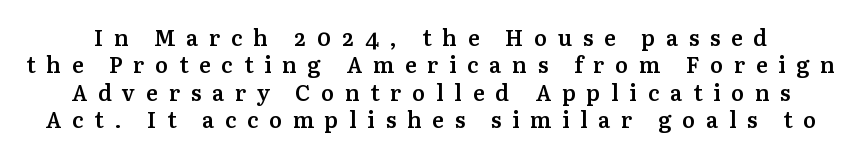
The image shows 22 px text type, upright; set line spacing 1.24x, unusually wide letter spacing (+0.49 em), not underlined.
